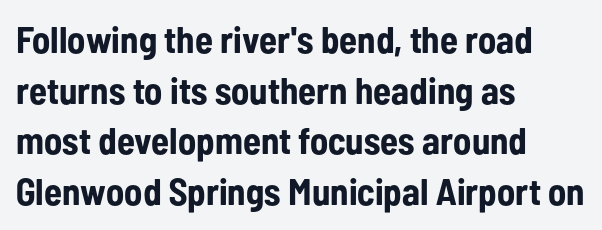
Q: Is the text bold? A: Yes.
Q: Is the text italic (slanted)? A: No, it is upright.
Q: Is the typeface a serif or a sans-serif typeface? A: Sans-serif.
Q: Is the text underlined? A: No.
Q: How is the paragraph aligned? A: Left-aligned.
Q: Is the spacing between letters normal or unusually wide? A: Normal.
Q: Is the spacing between lines tight, normal or loose? A: Normal.
Q: Width (condensed, normal, or wide)? A: Condensed.
Q: Stroke contrast? A: Low.
Q: x-height? A: Medium.
Q: Monospaced? A: No.
